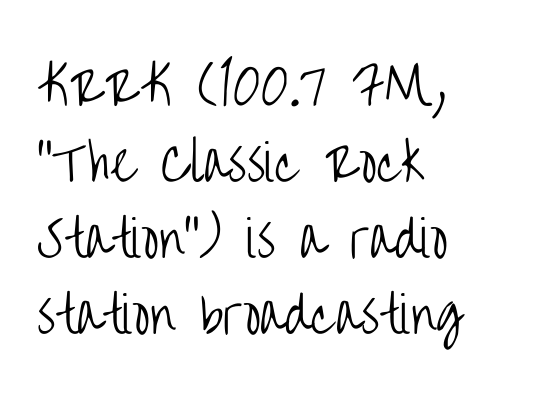
The image shows 50 px light, condensed sans-serif type, upright; set left-aligned, normal line spacing (1.52x), normal letter spacing, not underlined; low stroke contrast and a large x-height.
